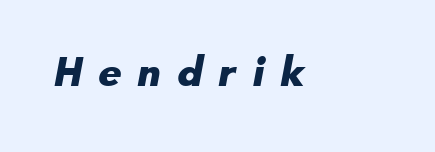
{"serif": "no", "bold": "yes", "weight": "heavy", "width": "normal", "stroke_contrast": "low", "x_height": "small", "monospaced": "no", "underline": "no", "letter_spacing": "wide", "letter_spacing_em": 0.38, "glyph_px": 41}
